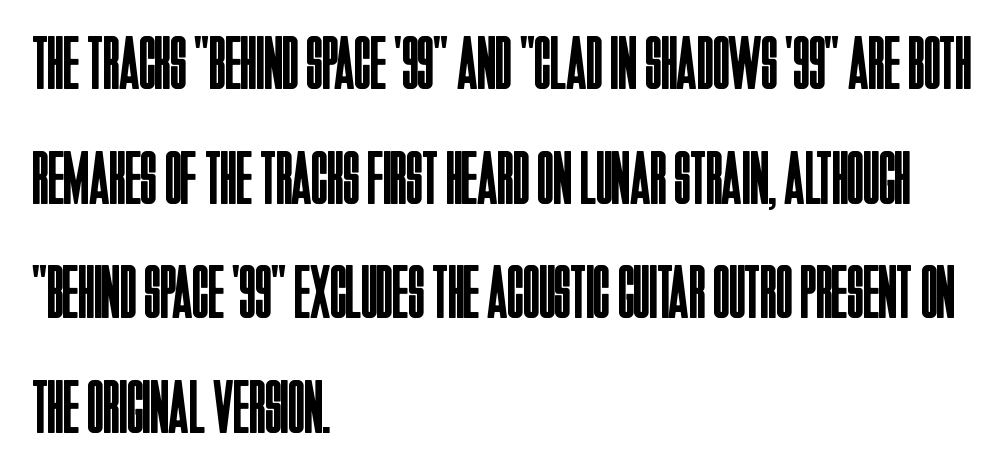
{"serif": "no", "italic": "no", "bold": "no", "weight": "regular", "width": "condensed", "stroke_contrast": "low", "x_height": "large", "monospaced": "no", "underline": "no", "align": "left", "line_spacing": "normal", "line_spacing_ratio": 1.53, "letter_spacing": "normal", "letter_spacing_em": 0.0, "glyph_px": 75}
